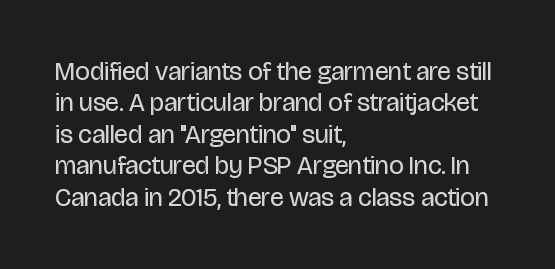
Q: Is the text bold? A: No.
Q: Is the text italic (slanted)? A: No, it is upright.
Q: Is the text underlined? A: No.
Q: How is the paragraph aligned? A: Left-aligned.
Q: Is the spacing between letters normal or unusually wide? A: Normal.
